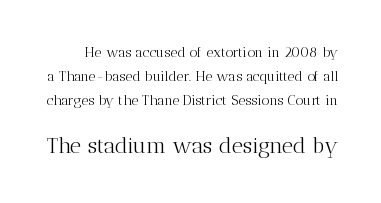
Q: Is the text bold? A: No.
Q: Is the text italic (slanted)? A: No, it is upright.
Q: Is the text underlined? A: No.
Q: Is the spacing between letters normal or unusually wide? A: Normal.
Q: Which block of text is set in a larger size, the first (top) or the second (bottom)? A: The second (bottom) one.
